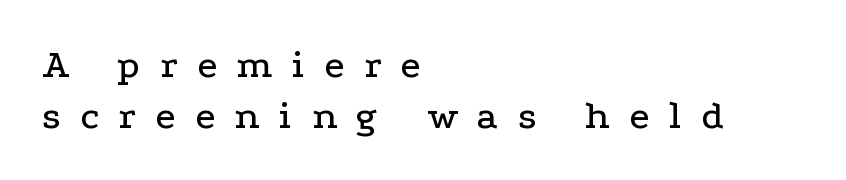
{"serif": "yes", "italic": "no", "width": "wide", "stroke_contrast": "low", "x_height": "medium", "monospaced": "no", "underline": "no", "align": "left", "line_spacing": "normal", "line_spacing_ratio": 1.27, "letter_spacing": "wide", "letter_spacing_em": 0.49, "glyph_px": 40}
